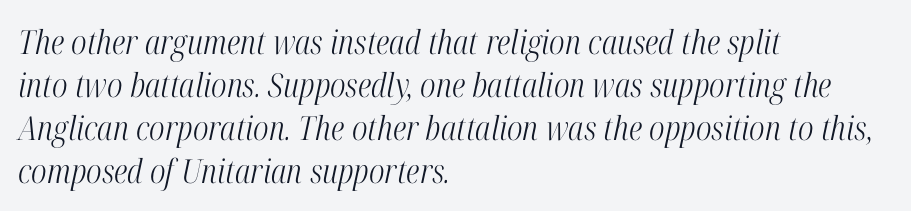
Q: Is the text bold? A: No.
Q: Is the text italic (slanted)? A: Yes, it leans right by about 12 degrees.
Q: Is the typeface a serif or a sans-serif typeface? A: Serif.
Q: Is the text underlined? A: No.
Q: How is the paragraph aligned? A: Left-aligned.
Q: Is the spacing between letters normal or unusually wide? A: Normal.
Q: Is the spacing between lines tight, normal or loose? A: Normal.
Q: Width (condensed, normal, or wide)? A: Condensed.
Q: Stroke contrast? A: High.
Q: x-height? A: Medium.
Q: Monospaced? A: No.
